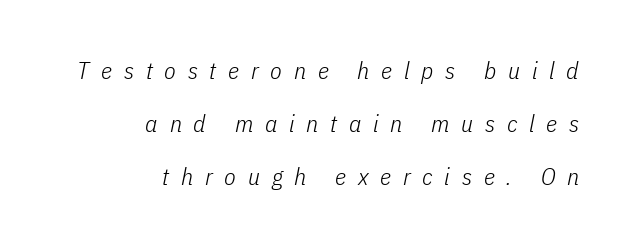
Widely set lines give the paragraph a tall, airy silhouette. An italicized treatment has been applied to the whole sample. Notice how the passage keeps a crisp vertical edge on the right only. No extra ink here — the face is not bold.
